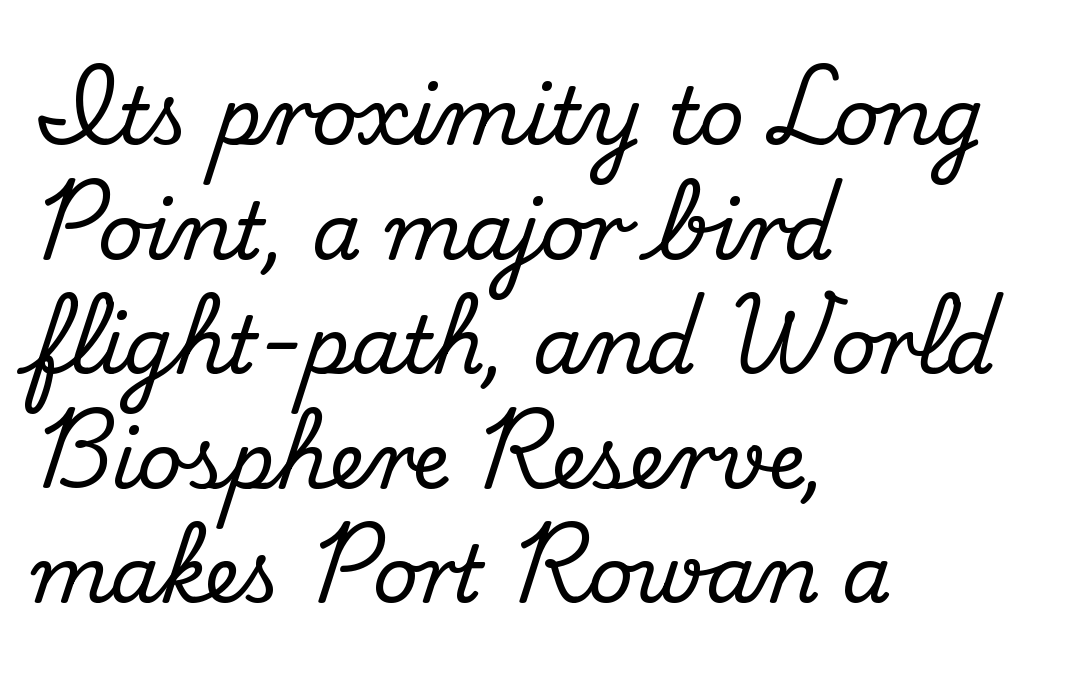
Q: Is the text italic (slanted)? A: Yes.
Q: Is the typeface a serif or a sans-serif typeface? A: Serif.
Q: Is the text underlined? A: No.
Q: How is the paragraph aligned? A: Left-aligned.
Q: Is the spacing between letters normal or unusually wide? A: Normal.
Q: Is the spacing between lines tight, normal or loose? A: Normal.
Q: Width (condensed, normal, or wide)? A: Normal.
Q: Stroke contrast? A: Medium.
Q: x-height? A: Small.
Q: Monospaced? A: No.
